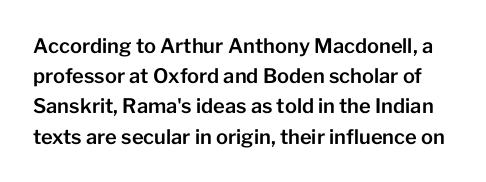
In terms of posture, this sample is upright. Regarding leading, the lines here are spaced in the standard way. The horizontal fit of the characters is conventional and even. Bare-footed words on every line.
